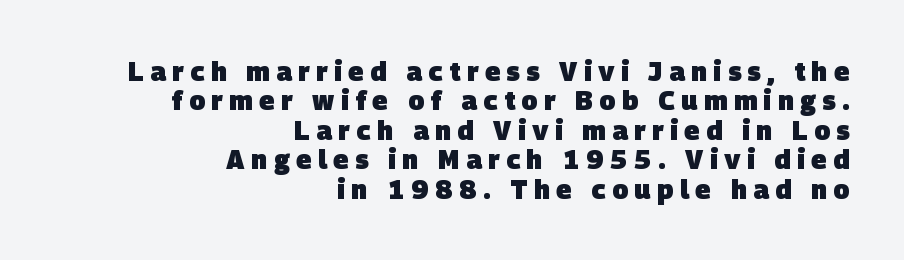
The image shows 26 px bold type; set right-aligned, tight line spacing (1.13x), unusually wide letter spacing (+0.25 em), not underlined.
